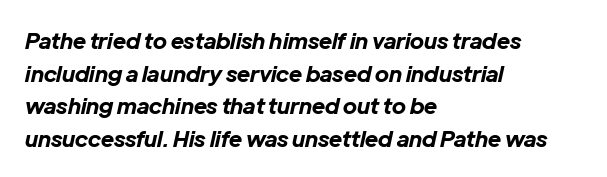
{"italic": "yes", "lean": "right", "slant_degrees": 12, "bold": "yes", "underline": "no", "align": "left", "line_spacing": "normal", "line_spacing_ratio": 1.48, "letter_spacing": "normal", "letter_spacing_em": 0.0, "glyph_px": 22}
